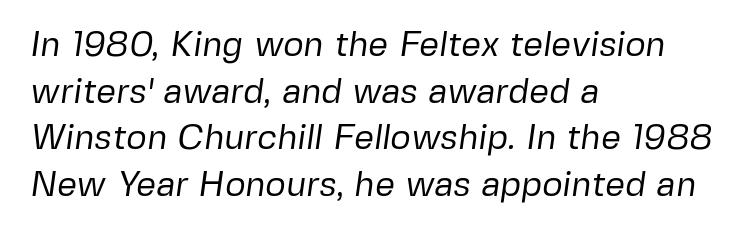
Q: Is the text bold? A: No.
Q: Is the typeface a serif or a sans-serif typeface? A: Sans-serif.
Q: Is the text underlined? A: No.
Q: How is the paragraph aligned? A: Left-aligned.
Q: Is the spacing between letters normal or unusually wide? A: Normal.
Q: Is the spacing between lines tight, normal or loose? A: Normal.
Q: Width (condensed, normal, or wide)? A: Normal.
Q: Stroke contrast? A: Low.
Q: x-height? A: Medium.
Q: Monospaced? A: No.
